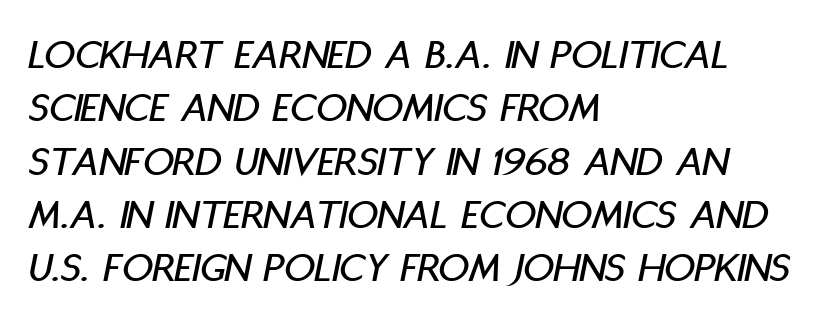
Q: Is the text italic (slanted)? A: Yes, it leans right by about 11 degrees.
Q: Is the text underlined? A: No.
Q: How is the paragraph aligned? A: Left-aligned.
Q: Is the spacing between letters normal or unusually wide? A: Normal.
Q: Width (condensed, normal, or wide)? A: Condensed.
Q: Stroke contrast? A: Low.
Q: x-height? A: Large.
Q: Monospaced? A: No.
